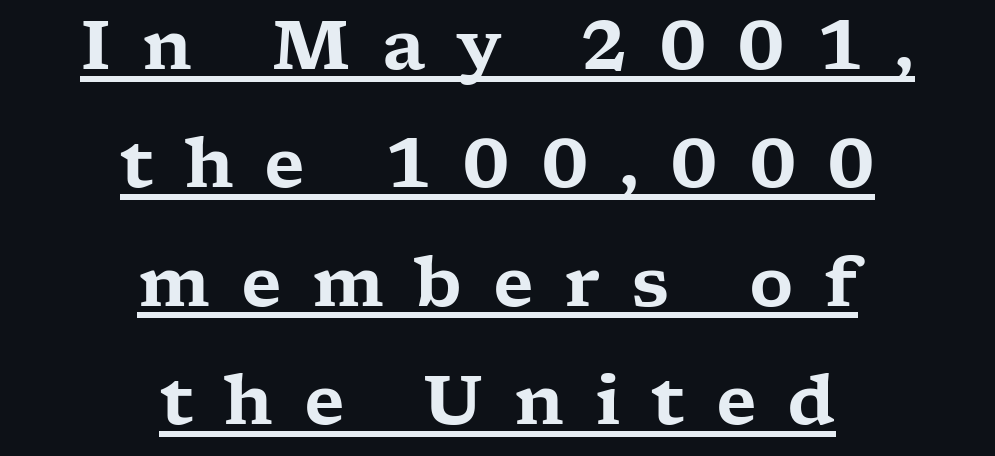
{"serif": "yes", "italic": "no", "width": "wide", "stroke_contrast": "low", "x_height": "medium", "monospaced": "no", "underline": "yes", "align": "center", "line_spacing_ratio": 1.74, "letter_spacing": "wide", "letter_spacing_em": 0.45, "glyph_px": 68}
